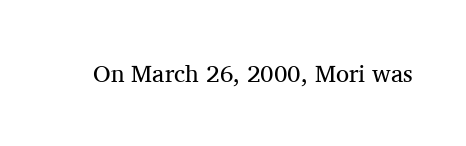
The image shows 24 px text type, upright; set normal letter spacing, not underlined.
